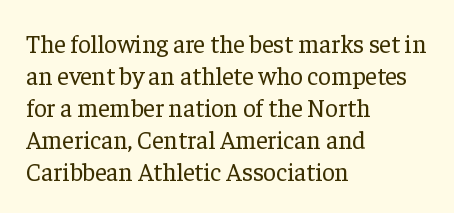
The image shows 25 px text type, upright; set left-aligned, normal line spacing (1.28x), normal letter spacing, not underlined.
